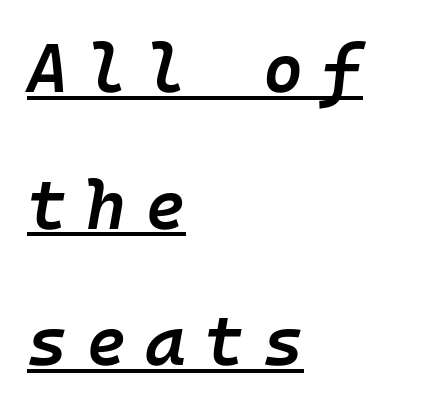
The image shows 69 px semibold type, italic (leaning right); set left-aligned, loose line spacing (1.98x), unusually wide letter spacing (+0.27 em), underlined; low stroke contrast and a medium x-height.
